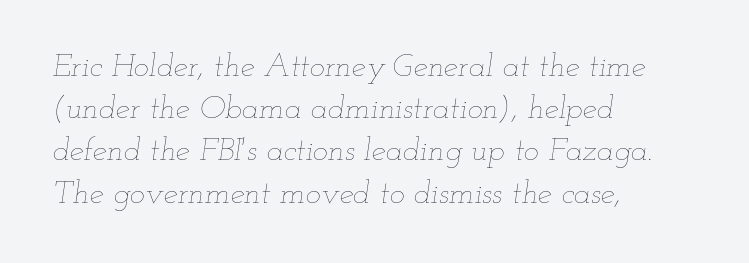
Q: Is the text bold? A: No.
Q: Is the text italic (slanted)? A: Yes, it leans right by about 12 degrees.
Q: Is the text underlined? A: No.
Q: How is the paragraph aligned? A: Left-aligned.
Q: Is the spacing between letters normal or unusually wide? A: Normal.
Q: Is the spacing between lines tight, normal or loose? A: Normal.
Q: Width (condensed, normal, or wide)? A: Wide.
Q: Stroke contrast? A: Low.
Q: x-height? A: Small.
Q: Monospaced? A: No.
